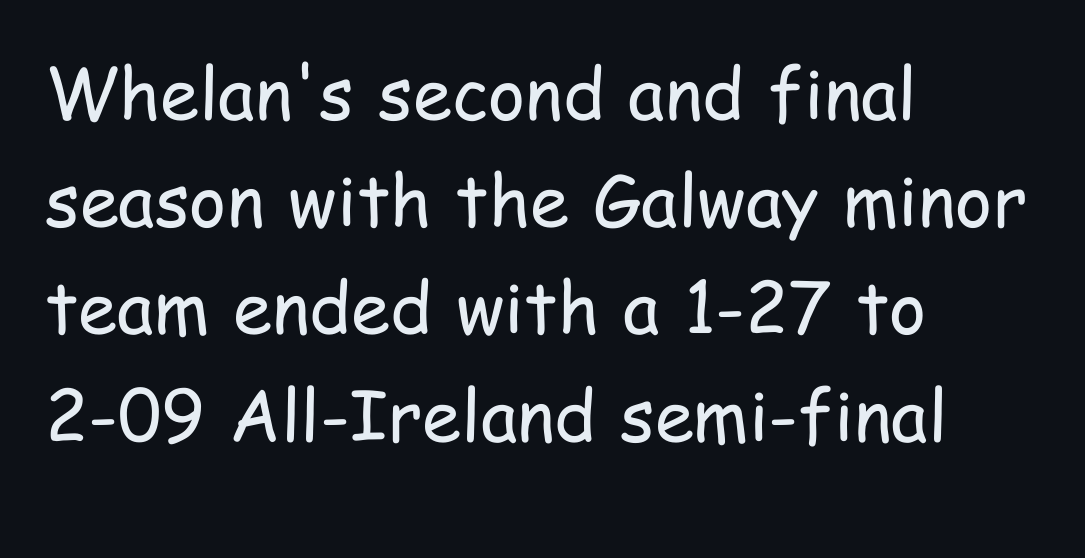
The image shows 71 px regular-weight, condensed sans-serif type, upright; set left-aligned, normal line spacing (1.51x), normal letter spacing, not underlined; low stroke contrast and a medium x-height.
